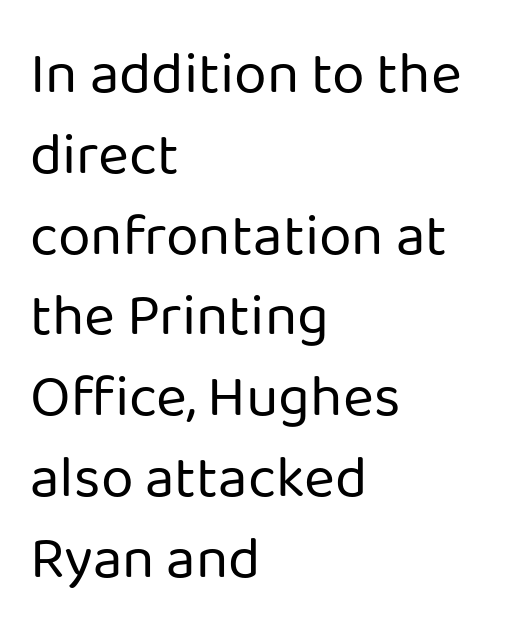
Q: Is the text bold? A: No.
Q: Is the text italic (slanted)? A: No, it is upright.
Q: Is the typeface a serif or a sans-serif typeface? A: Sans-serif.
Q: Is the text underlined? A: No.
Q: How is the paragraph aligned? A: Left-aligned.
Q: Is the spacing between letters normal or unusually wide? A: Normal.
Q: Is the spacing between lines tight, normal or loose? A: Normal.
Q: Width (condensed, normal, or wide)? A: Normal.
Q: Stroke contrast? A: Low.
Q: x-height? A: Medium.
Q: Monospaced? A: No.
